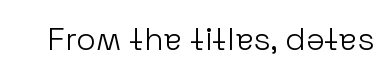
The face used here is a sans, in the tradition of grotesques and geometrics. These lines are rendered in a variable-pitch font. This rendering features lettering with no underline. Standard letterfit; no display-style spreading of the glyphs. The passage shown is not bold in any degree.
